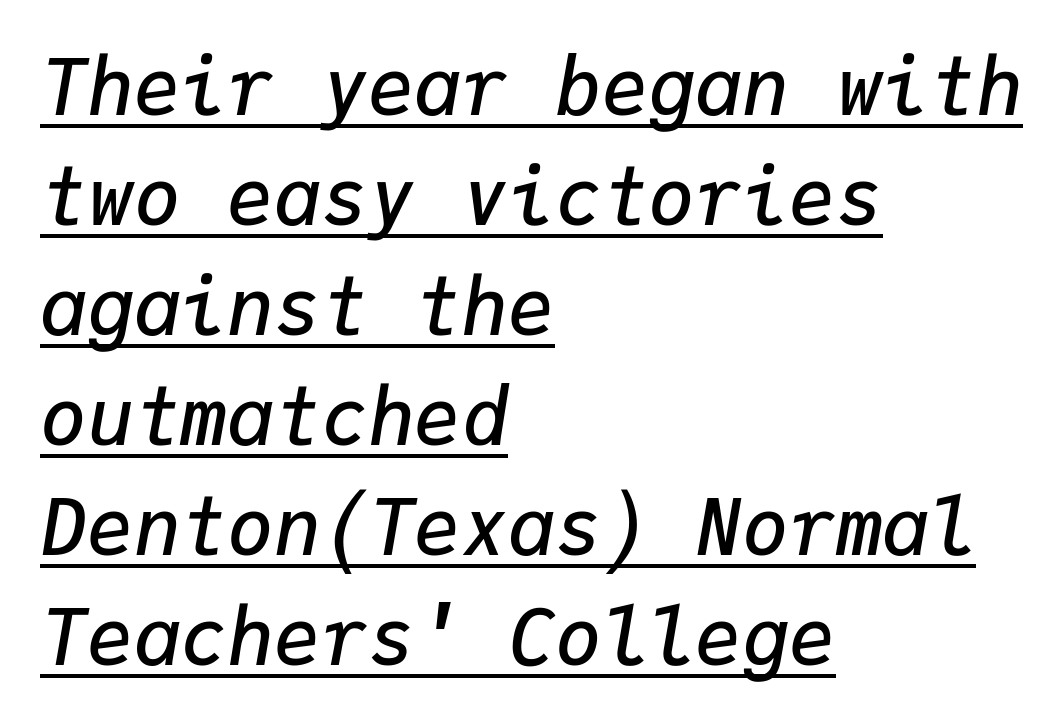
Do the characters align in a grid? Yes, the font is monospaced. Evenly set lines give the paragraph a standard silhouette. The rendering uses the underline text-decoration. Teacher's note: observe the even left margin — that is flush-left alignment.
